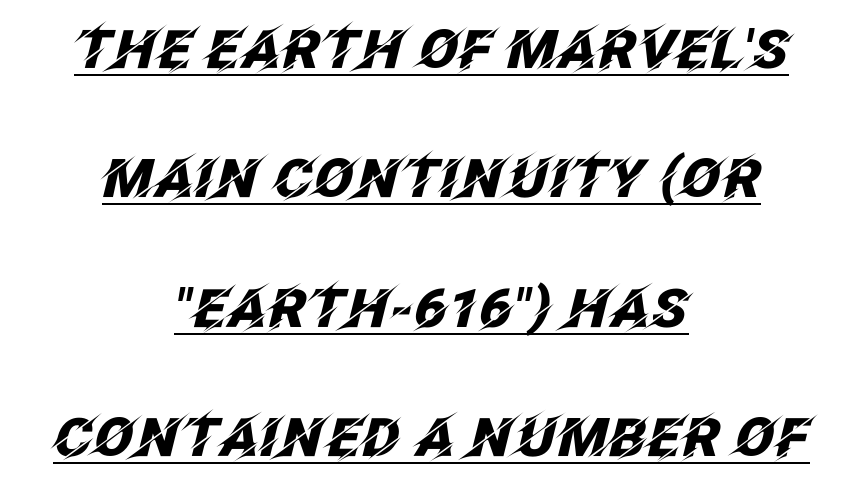
The image shows 53 px heavy type, italic (leaning right); set centered, loose line spacing (2.44x), normal letter spacing, underlined; low stroke contrast and a large x-height.
